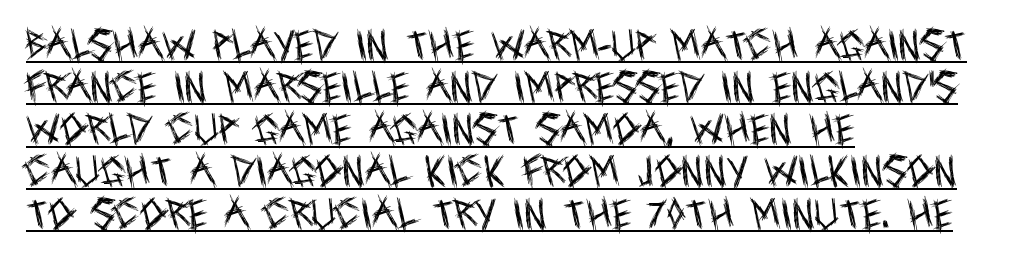
The image shows 34 px regular-weight, condensed sans-serif type, upright; set left-aligned, line spacing 1.24x, normal letter spacing, underlined; a large x-height.
